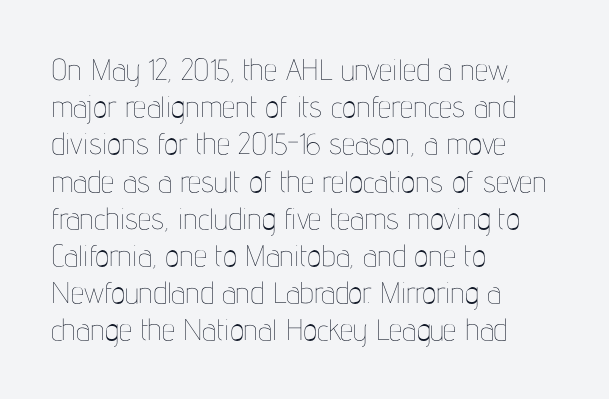
The image shows 30 px thin, condensed type, upright; set left-aligned, line spacing 1.24x, normal letter spacing, not underlined; low stroke contrast and a medium x-height.
